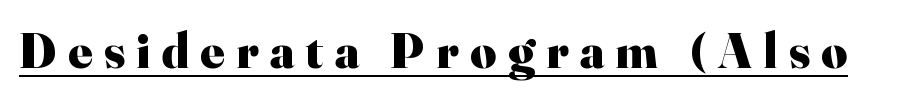
This sample uses a serif face. The characters look thick and weighty, a clear bold. Spacing verdict: proportional, widths tailored to each character. Between one letter and the next there's a generous, obvious gap. Posture: vertical.
